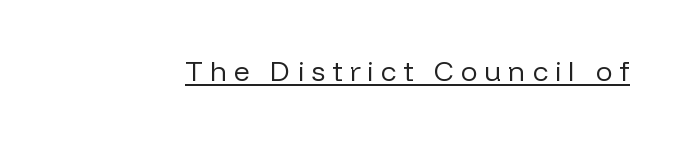
{"serif": "no", "italic": "no", "bold": "no", "weight": "regular", "width": "normal", "stroke_contrast": "low", "x_height": "medium", "monospaced": "no", "underline": "yes", "letter_spacing": "wide", "letter_spacing_em": 0.25, "glyph_px": 28}
